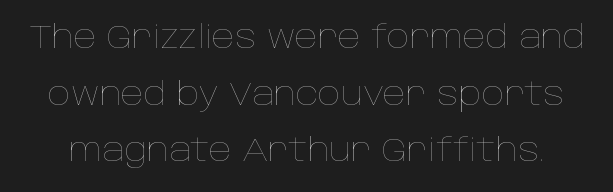
{"italic": "no", "bold": "no", "weight": "thin", "width": "normal", "stroke_contrast": "low", "x_height": "large", "monospaced": "no", "underline": "no", "line_spacing_ratio": 1.77, "letter_spacing": "normal", "letter_spacing_em": 0.0, "glyph_px": 32}
